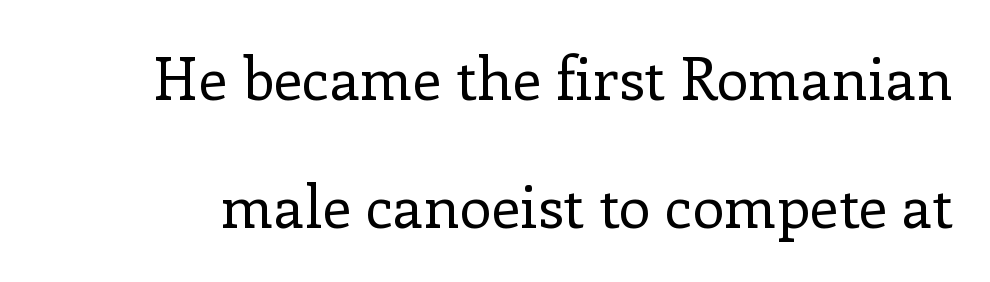
The image shows 58 px regular-weight serif type, upright; set loose line spacing (2.21x), normal letter spacing, not underlined; low stroke contrast and a medium x-height.
